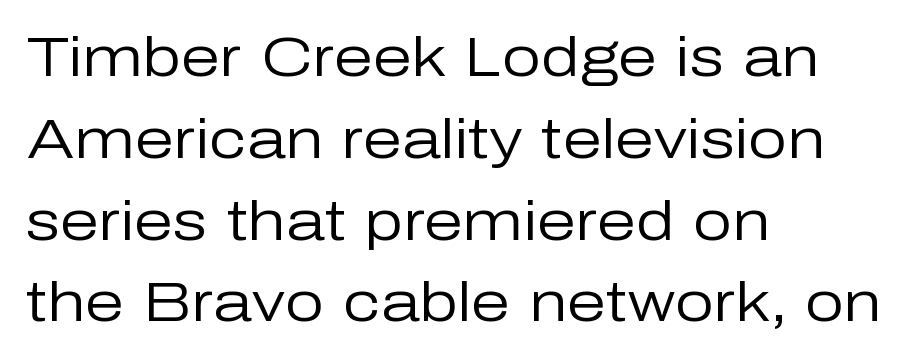
This rendering employs a face without finishing strokes, i.e., a sans-serif. A typesetter would call this proportional, since set widths differ per character. Rendered with straight, roman letterforms. Between one letter and the next there's only the usual sliver of space.
